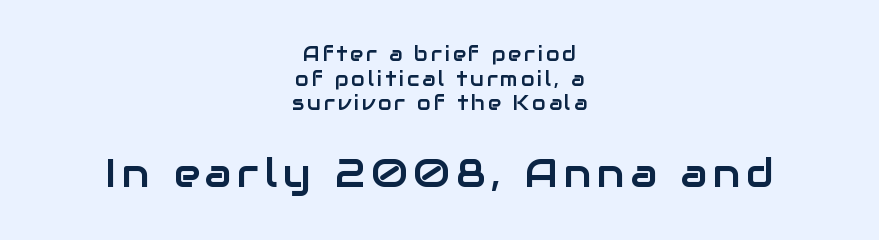
Tall strokes in this sample are plumb rather than angled. The space directly below the letters is spotless. These lines are centered, leaving both edges ragged. These lines are rendered in a variable-pitch font. Caption: upper text group reduced, lower text group enlarged. Does the type have serifs? No, each stem ends abruptly.
